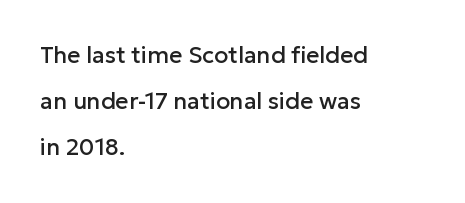
{"italic": "no", "underline": "no", "align": "left", "line_spacing": "loose", "line_spacing_ratio": 2.01, "letter_spacing": "normal", "letter_spacing_em": 0.0, "glyph_px": 23}
